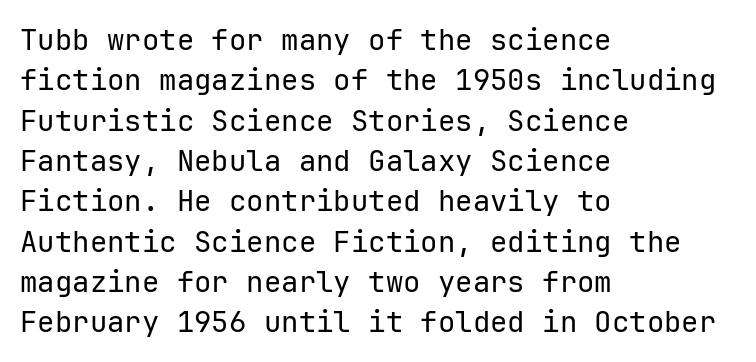
The image shows 29 px regular-weight sans-serif type, upright, monospaced; set left-aligned, normal line spacing (1.39x), normal letter spacing, not underlined; low stroke contrast and a medium x-height.
